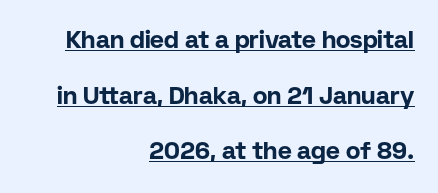
{"italic": "no", "bold": "yes", "underline": "yes", "align": "right", "line_spacing": "loose", "line_spacing_ratio": 2.32, "letter_spacing": "normal", "letter_spacing_em": 0.0, "glyph_px": 24}
